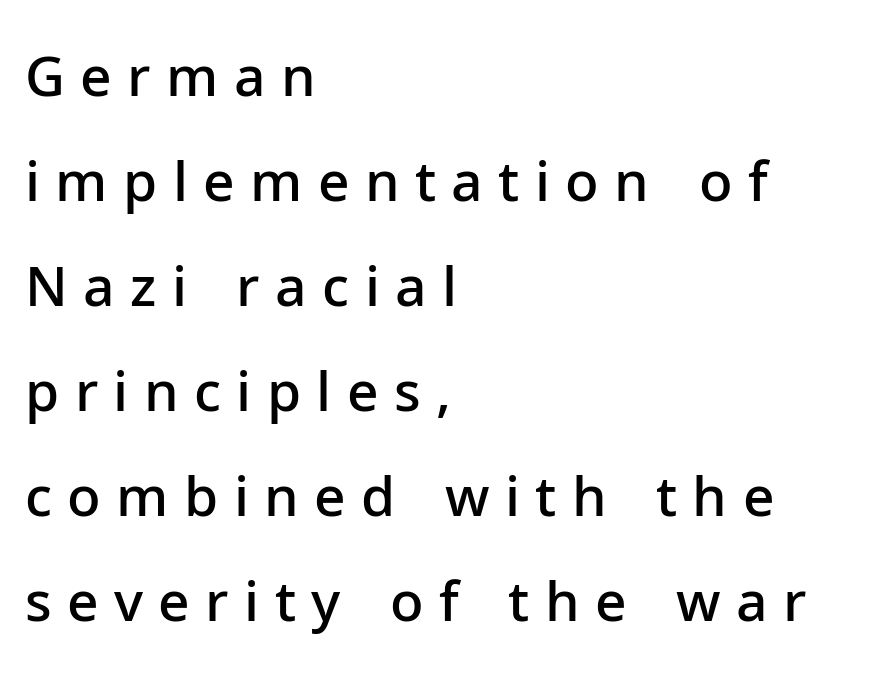
Q: Is the text bold? A: Semi-bold.
Q: Is the text italic (slanted)? A: No, it is upright.
Q: Is the typeface a serif or a sans-serif typeface? A: Sans-serif.
Q: Is the text underlined? A: No.
Q: How is the paragraph aligned? A: Left-aligned.
Q: Is the spacing between letters normal or unusually wide? A: Unusually wide.
Q: Is the spacing between lines tight, normal or loose? A: Loose.
Q: Width (condensed, normal, or wide)? A: Normal.
Q: Stroke contrast? A: Low.
Q: x-height? A: Medium.
Q: Monospaced? A: No.
